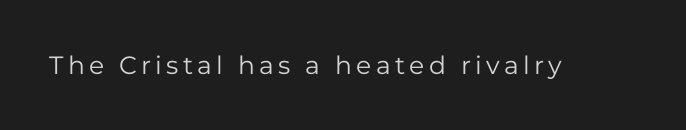
{"italic": "no", "bold": "no", "underline": "no", "glyph_px": 25}
